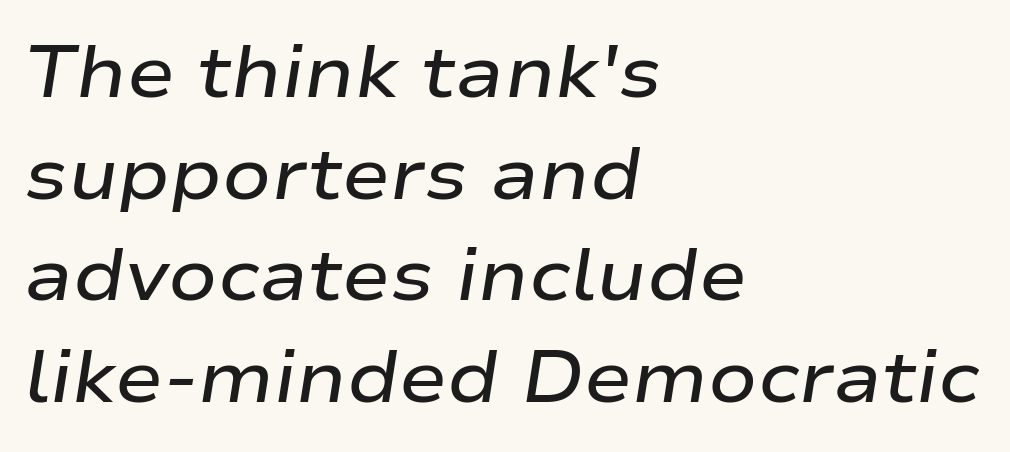
Q: Is the text bold? A: Semi-bold.
Q: Is the text italic (slanted)? A: Yes, it leans right by about 9 degrees.
Q: Is the text underlined? A: No.
Q: How is the paragraph aligned? A: Left-aligned.
Q: Is the spacing between letters normal or unusually wide? A: Normal.
Q: Is the spacing between lines tight, normal or loose? A: Normal.
Q: Width (condensed, normal, or wide)? A: Wide.
Q: Stroke contrast? A: Low.
Q: x-height? A: Medium.
Q: Monospaced? A: No.
